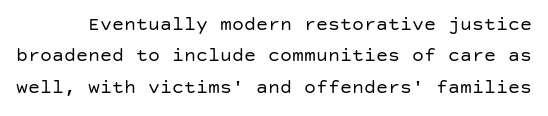
{"italic": "no", "bold": "no", "underline": "no", "line_spacing": "normal", "line_spacing_ratio": 1.57, "letter_spacing": "normal", "letter_spacing_em": 0.0, "glyph_px": 20}
